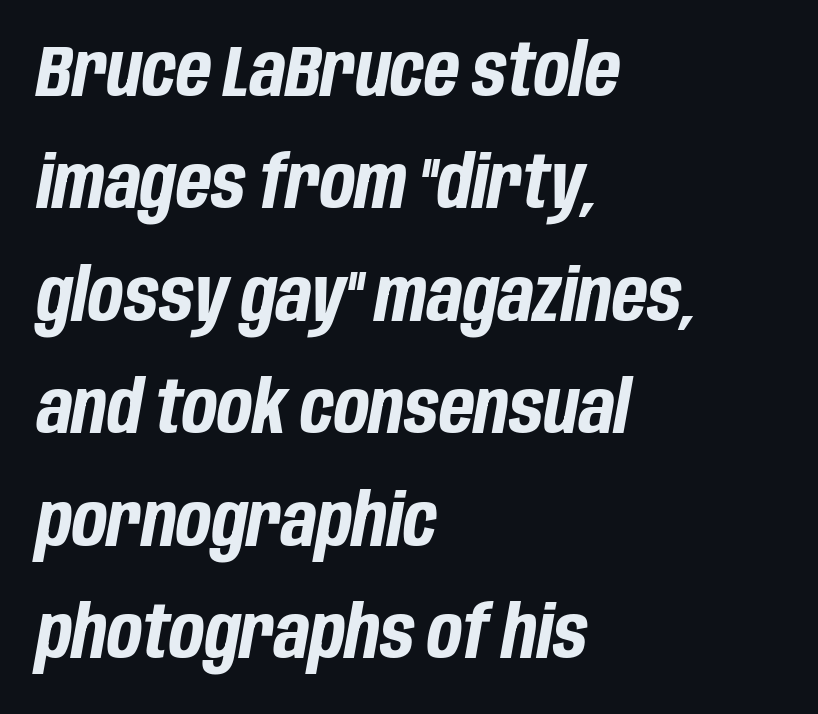
Each letter keeps its own natural width here, so spacing adapts to shape. The ragged edge is on the right, which tells us the setting is flush left. Is there much room between lines? A standard amount, neither cramped nor airy. The space beneath each line is pristine and unruled. Does extra space separate the letters? No, they use regular spacing.
